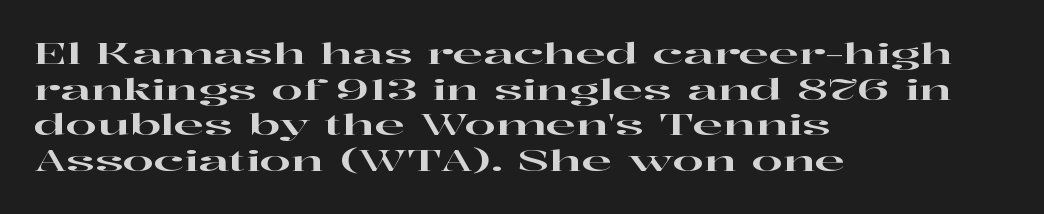
Every character sits straight up, as roman type does. Small tapered or slab feet sit at the stroke ends, so this counts as serif. Each letter keeps its own natural width here, so spacing adapts to shape. Unmarked baselines from the first word to the last. These lines are set flush left with a ragged right edge.
